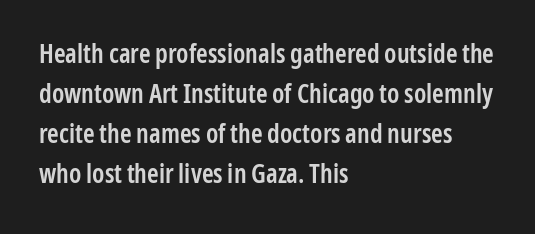
The image shows 26 px text type, upright; set left-aligned, normal line spacing (1.54x), normal letter spacing, not underlined.
